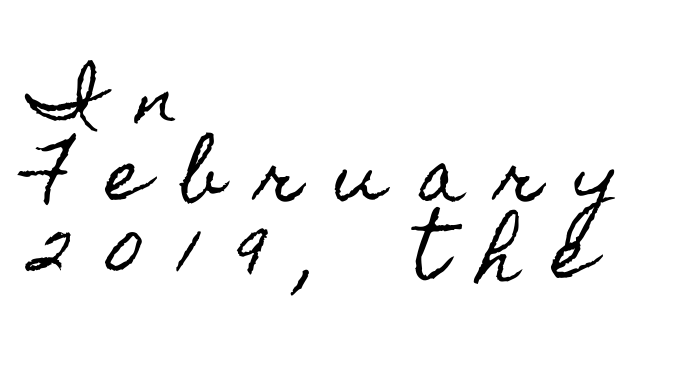
The image shows 69 px condensed type; set left-aligned, tight line spacing (1.13x), unusually wide letter spacing (+0.49 em), not underlined; a small x-height.
